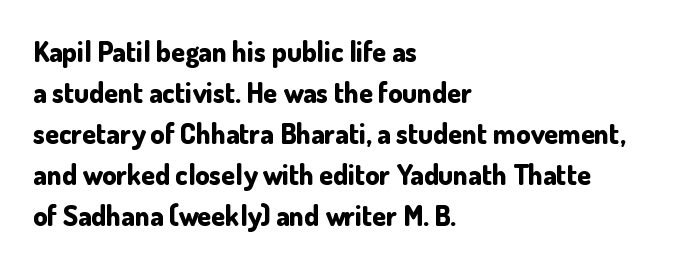
{"serif": "no", "italic": "no", "bold": "yes", "weight": "bold", "width": "normal", "stroke_contrast": "low", "x_height": "small", "monospaced": "no", "underline": "no", "align": "left", "line_spacing": "normal", "line_spacing_ratio": 1.46, "letter_spacing": "normal", "letter_spacing_em": 0.0, "glyph_px": 28}
